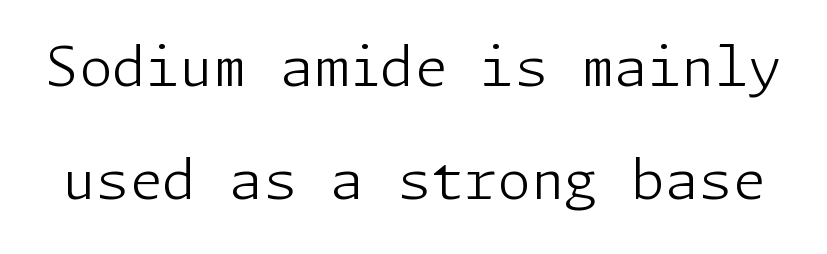
Q: Is the text bold? A: No.
Q: Is the text italic (slanted)? A: No, it is upright.
Q: Is the typeface a serif or a sans-serif typeface? A: Sans-serif.
Q: Is the text underlined? A: No.
Q: Is the spacing between letters normal or unusually wide? A: Normal.
Q: Is the spacing between lines tight, normal or loose? A: Loose.
Q: Width (condensed, normal, or wide)? A: Normal.
Q: Stroke contrast? A: Low.
Q: x-height? A: Medium.
